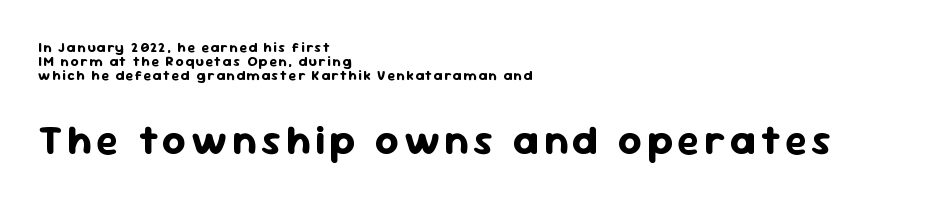
The image shows 41 px bold sans-serif type, upright; set left-aligned, tight line spacing (1.0x), not underlined; the second (bottom) block is 2.93x larger; low stroke contrast and a medium x-height.
